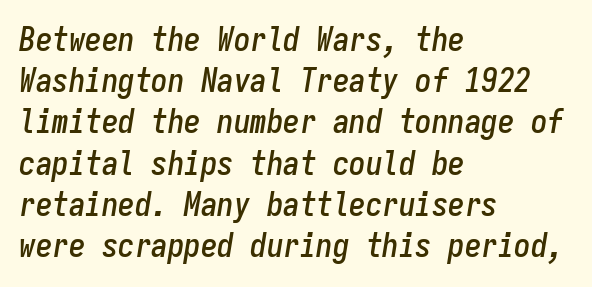
This block has exactly the height ordinary leading produces. Line beginnings align vertically; line endings do not. You can tell it's italic because the verticals aren't actually vertical. Inter-character spacing is left at the font's built-in metrics.
